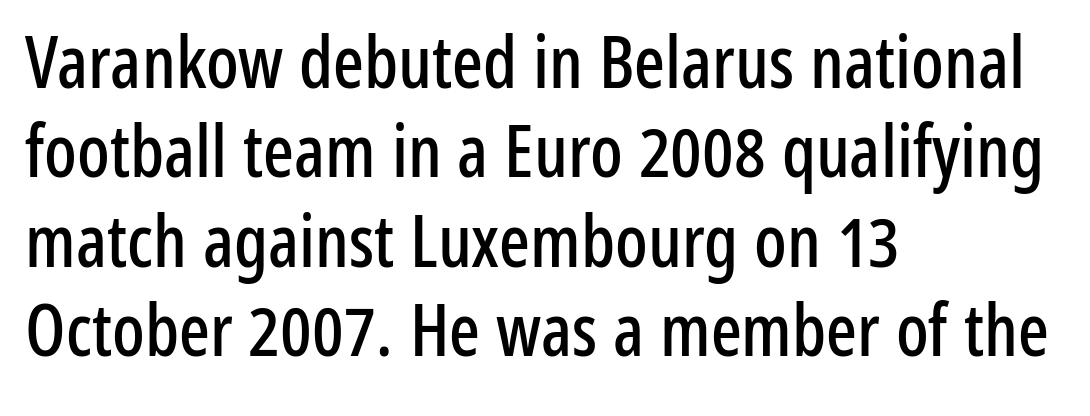
{"serif": "no", "italic": "no", "width": "condensed", "stroke_contrast": "low", "x_height": "medium", "monospaced": "no", "underline": "no", "align": "left", "line_spacing_ratio": 1.24, "letter_spacing": "normal", "letter_spacing_em": 0.0, "glyph_px": 72}
